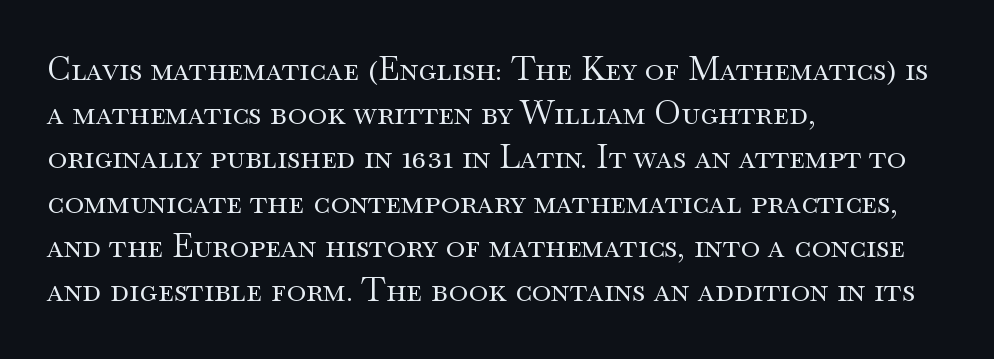
Has an underline been added? It has not. Varying glyph widths throughout — classic text-font behaviour. Classification — serif. No letter is thick-stroked: the sample isn't bold. Quick note: interline space is typical.
